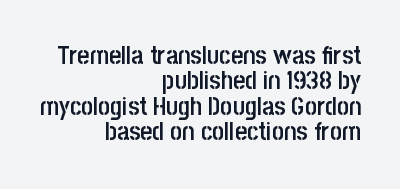
The strokes are fattened partway — semibold, not bold. The passage shown has conventional tracking throughout. Does the lettering tilt? It doesn't — this is upright. Layout note: lines flush right. Vertically, the passage feels compressed, each row crowding the next.
